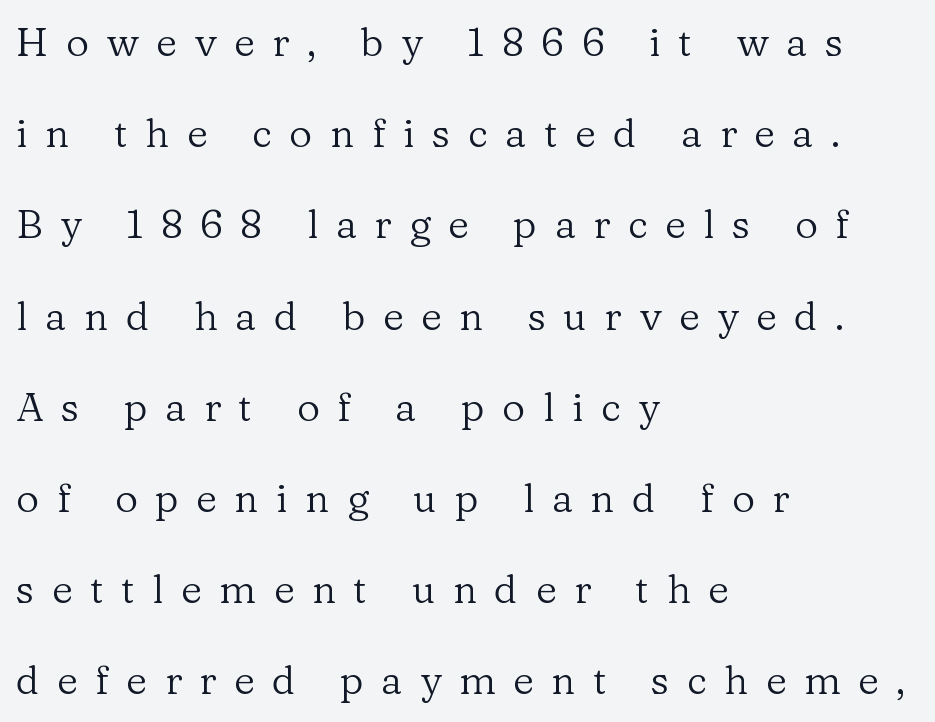
Q: Is the text bold? A: No.
Q: Is the text italic (slanted)? A: No, it is upright.
Q: Is the typeface a serif or a sans-serif typeface? A: Serif.
Q: Is the text underlined? A: No.
Q: How is the paragraph aligned? A: Left-aligned.
Q: Is the spacing between letters normal or unusually wide? A: Unusually wide.
Q: Is the spacing between lines tight, normal or loose? A: Loose.
Q: Width (condensed, normal, or wide)? A: Normal.
Q: Stroke contrast? A: Low.
Q: x-height? A: Medium.
Q: Monospaced? A: No.
